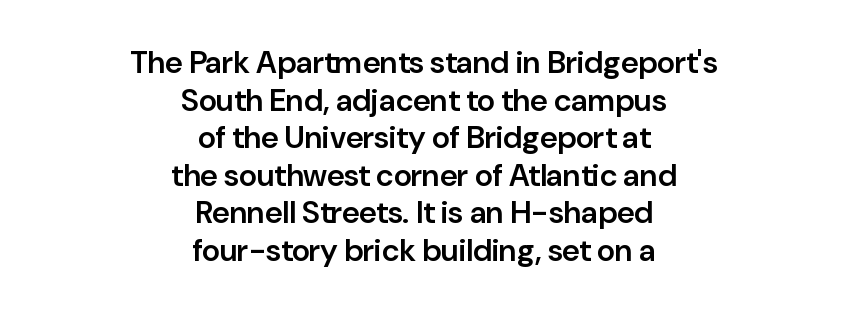
{"serif": "no", "italic": "no", "bold": "semi", "weight": "semibold", "width": "normal", "stroke_contrast": "low", "x_height": "medium", "monospaced": "no", "underline": "no", "align": "center", "line_spacing_ratio": 1.21, "letter_spacing": "normal", "letter_spacing_em": 0.0, "glyph_px": 31}
